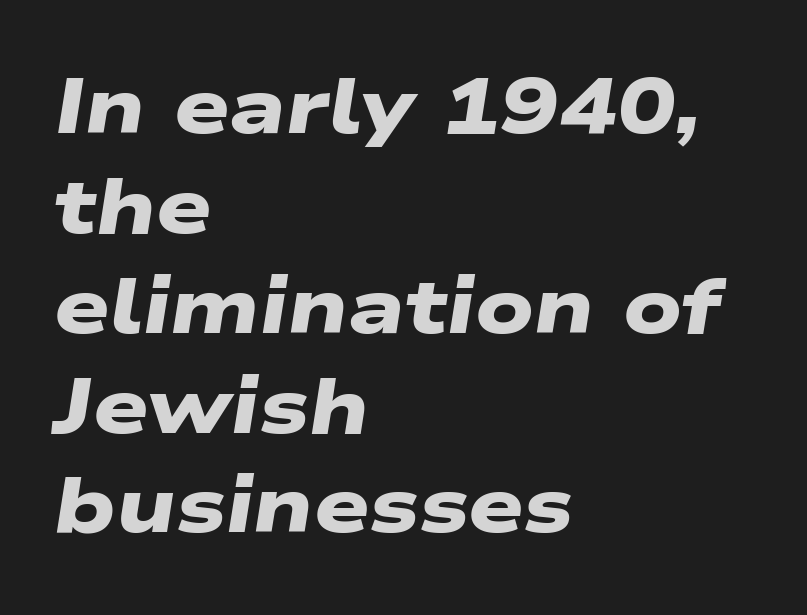
{"serif": "no", "bold": "yes", "weight": "heavy", "width": "wide", "stroke_contrast": "low", "x_height": "medium", "monospaced": "no", "underline": "no", "align": "left", "line_spacing": "normal", "line_spacing_ratio": 1.28, "letter_spacing": "normal", "letter_spacing_em": 0.0, "glyph_px": 78}
